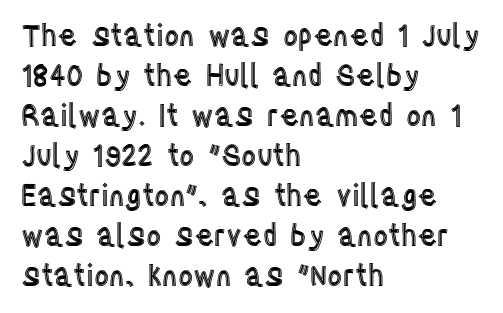
The image shows 29 px condensed type, upright; set left-aligned, normal line spacing (1.38x), normal letter spacing, not underlined; a large x-height.
